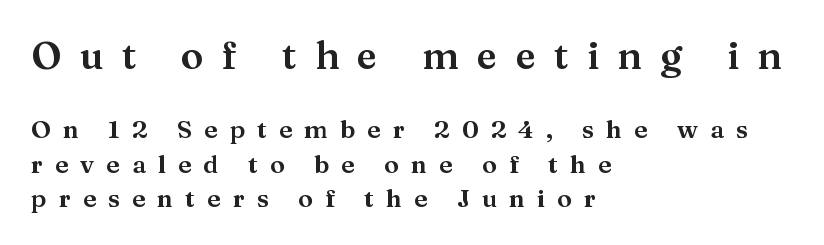
The image shows 38 px serif type, upright; set left-aligned, normal line spacing (1.37x), unusually wide letter spacing (+0.48 em), not underlined; the first (top) block is 1.52x larger; medium stroke contrast and a medium x-height.
